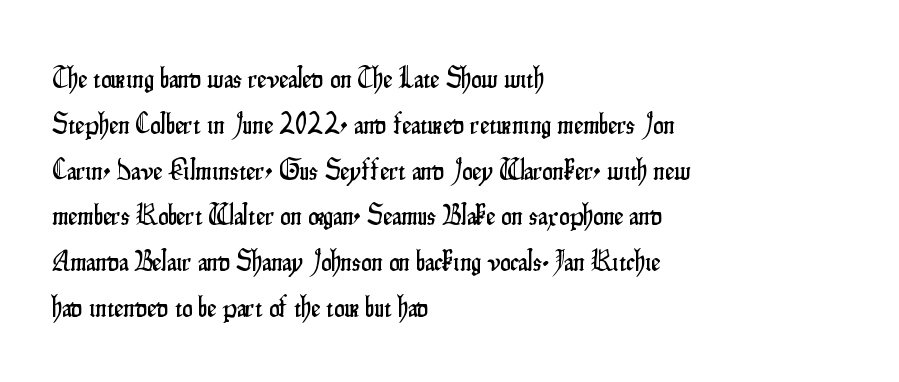
The image shows 29 px condensed sans-serif type, upright; set left-aligned, normal line spacing (1.58x), normal letter spacing, not underlined; low stroke contrast and a small x-height.
